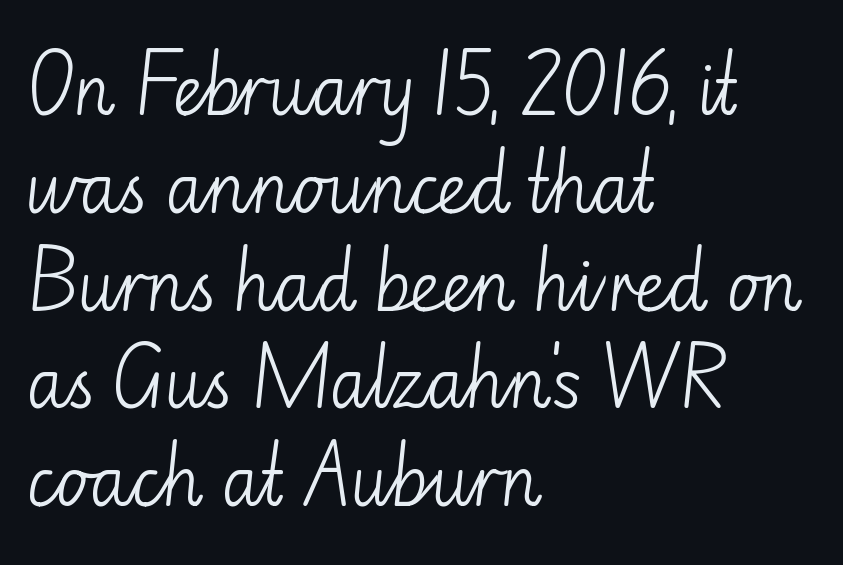
Q: Is the text bold? A: No.
Q: Is the text italic (slanted)? A: Yes.
Q: Is the typeface a serif or a sans-serif typeface? A: Sans-serif.
Q: Is the text underlined? A: No.
Q: How is the paragraph aligned? A: Left-aligned.
Q: Is the spacing between letters normal or unusually wide? A: Normal.
Q: Is the spacing between lines tight, normal or loose? A: Normal.
Q: Width (condensed, normal, or wide)? A: Normal.
Q: Stroke contrast? A: Low.
Q: x-height? A: Small.
Q: Monospaced? A: No.
